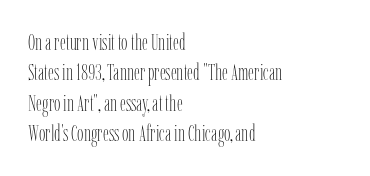
The space directly below the letters is spotless. Caption: standard tracking, unaltered. Vertically, the passage feels balanced, rows spaced as you'd expect. Does the lettering tilt? It doesn't — this is upright.
